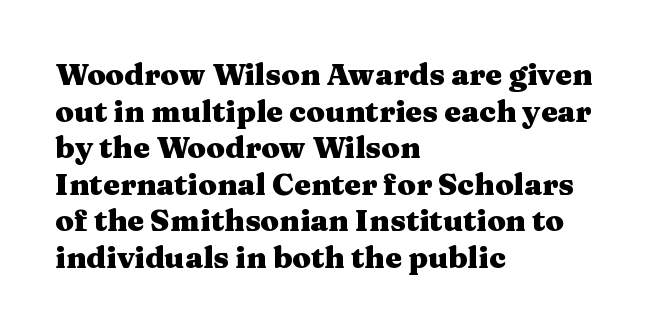
{"serif": "yes", "italic": "no", "bold": "yes", "weight": "heavy", "width": "wide", "stroke_contrast": "medium", "x_height": "medium", "monospaced": "no", "underline": "no", "align": "left", "line_spacing_ratio": 1.22, "letter_spacing": "normal", "letter_spacing_em": 0.0, "glyph_px": 30}
